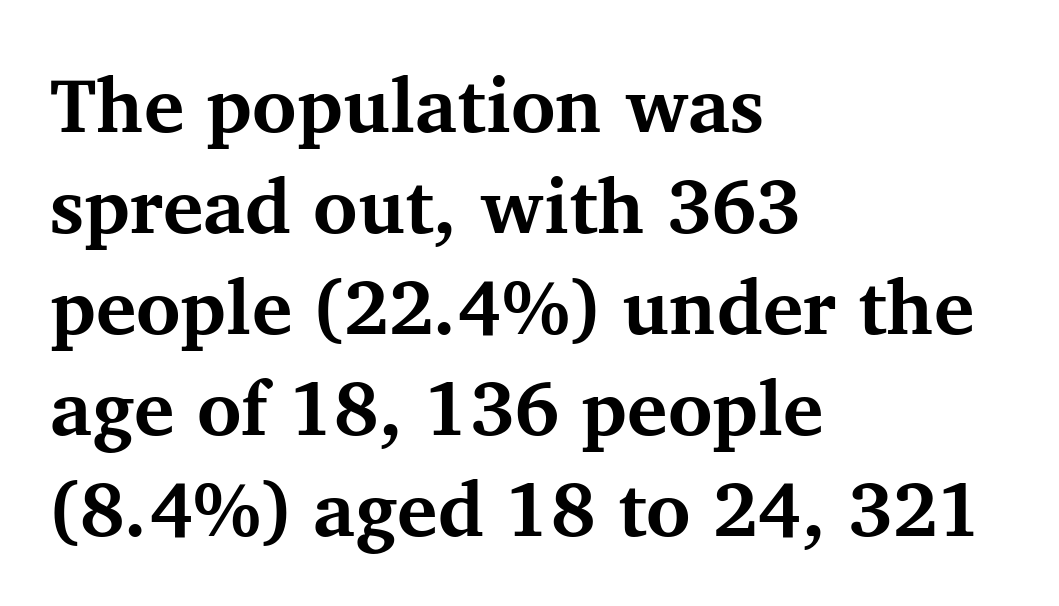
Q: Is the text bold? A: Yes.
Q: Is the text italic (slanted)? A: No, it is upright.
Q: Is the typeface a serif or a sans-serif typeface? A: Serif.
Q: Is the text underlined? A: No.
Q: How is the paragraph aligned? A: Left-aligned.
Q: Is the spacing between letters normal or unusually wide? A: Normal.
Q: Is the spacing between lines tight, normal or loose? A: Normal.
Q: Width (condensed, normal, or wide)? A: Normal.
Q: Stroke contrast? A: Medium.
Q: x-height? A: Medium.
Q: Monospaced? A: No.
